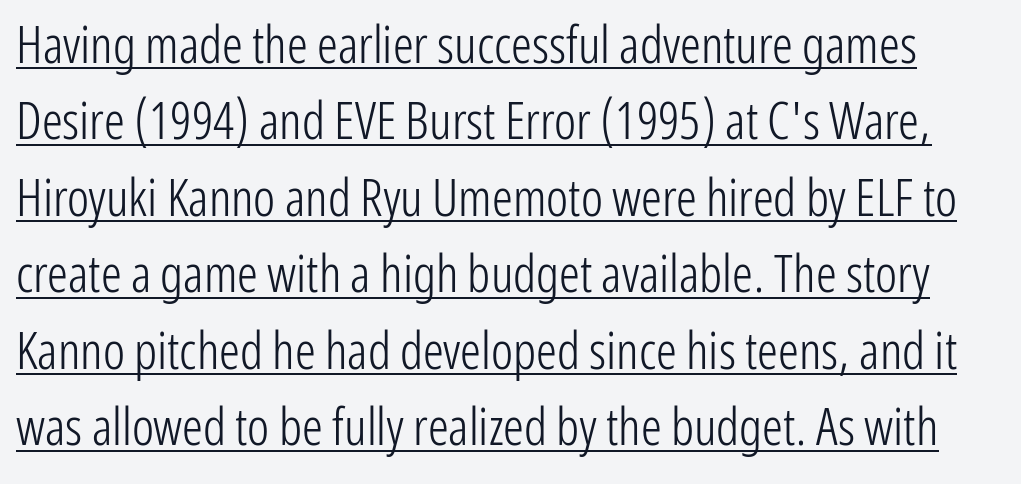
{"serif": "no", "italic": "no", "bold": "no", "weight": "light", "width": "condensed", "stroke_contrast": "low", "x_height": "medium", "monospaced": "no", "underline": "yes", "line_spacing": "normal", "line_spacing_ratio": 1.47, "letter_spacing": "normal", "letter_spacing_em": 0.0, "glyph_px": 52}
